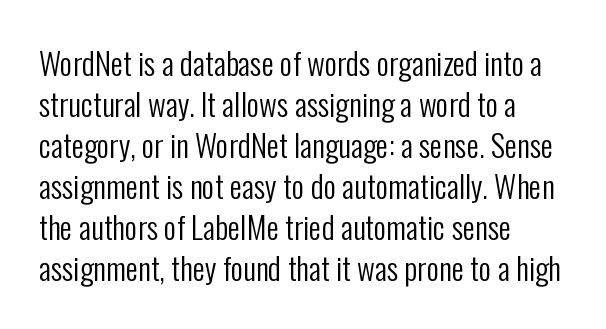
Nothing unusual about the tracking: characters are spaced as the font intends. The setting favours the left margin, as ordinary paragraphs usually do. Compared with a typical body face, this is equally light or lighter still. How would I describe the line gaps? Plain and ordinary. This sample uses a sans-serif face.
